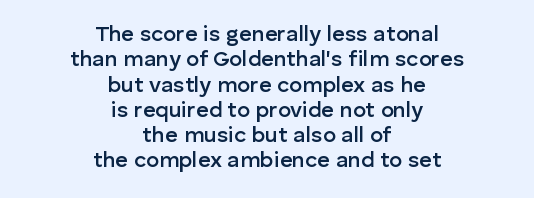
The image shows 22 px text type, upright; set centered, tight line spacing (1.15x), normal letter spacing, not underlined.
